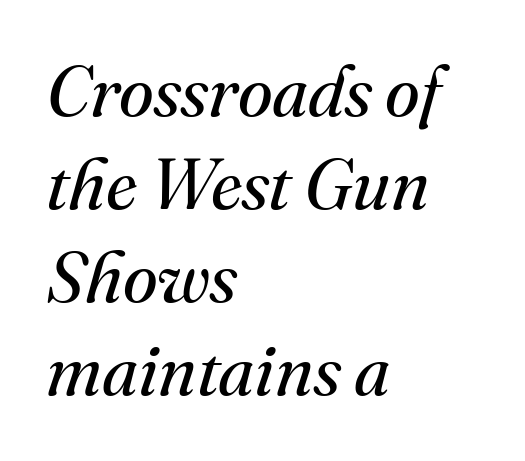
The image shows 71 px regular-weight serif type, italic (leaning right); set left-aligned, normal line spacing (1.31x), normal letter spacing, not underlined; medium stroke contrast and a small x-height.
